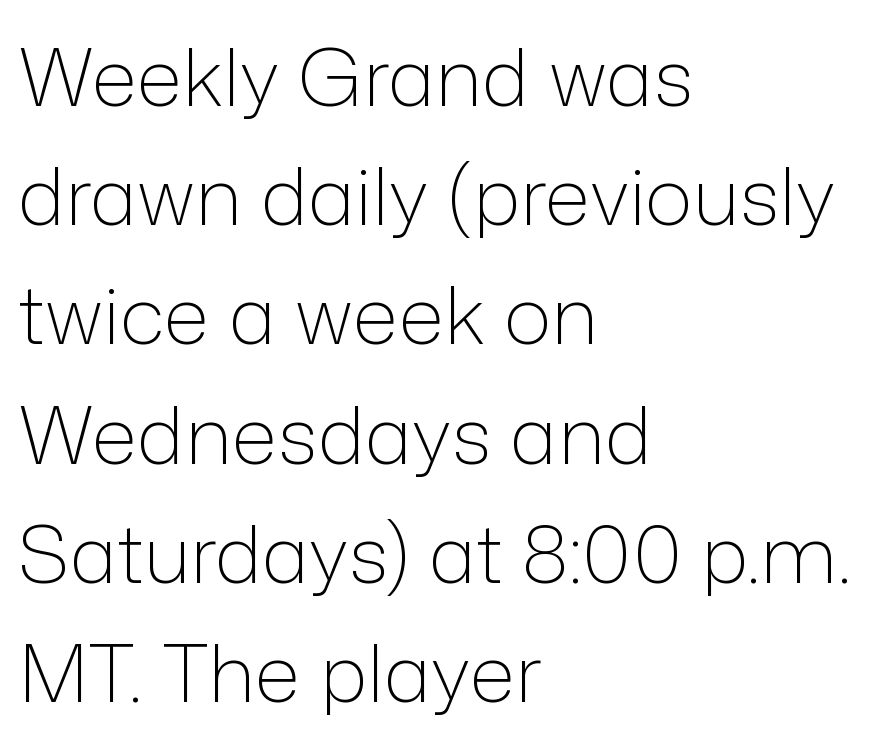
{"serif": "no", "italic": "no", "bold": "no", "weight": "light", "width": "normal", "stroke_contrast": "low", "x_height": "medium", "monospaced": "no", "underline": "no", "align": "left", "line_spacing": "normal", "line_spacing_ratio": 1.49, "letter_spacing": "normal", "letter_spacing_em": 0.0, "glyph_px": 80}
